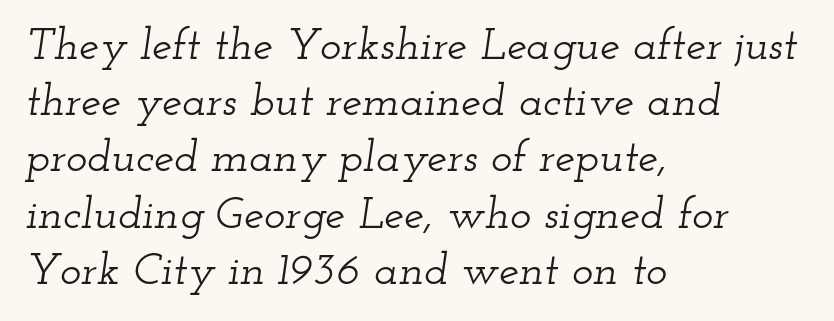
{"serif": "yes", "italic": "yes", "lean": "right", "slant_degrees": 12, "width": "wide", "stroke_contrast": "low", "x_height": "small", "monospaced": "no", "underline": "no", "align": "left", "line_spacing": "normal", "line_spacing_ratio": 1.25, "letter_spacing": "normal", "letter_spacing_em": 0.0, "glyph_px": 45}
